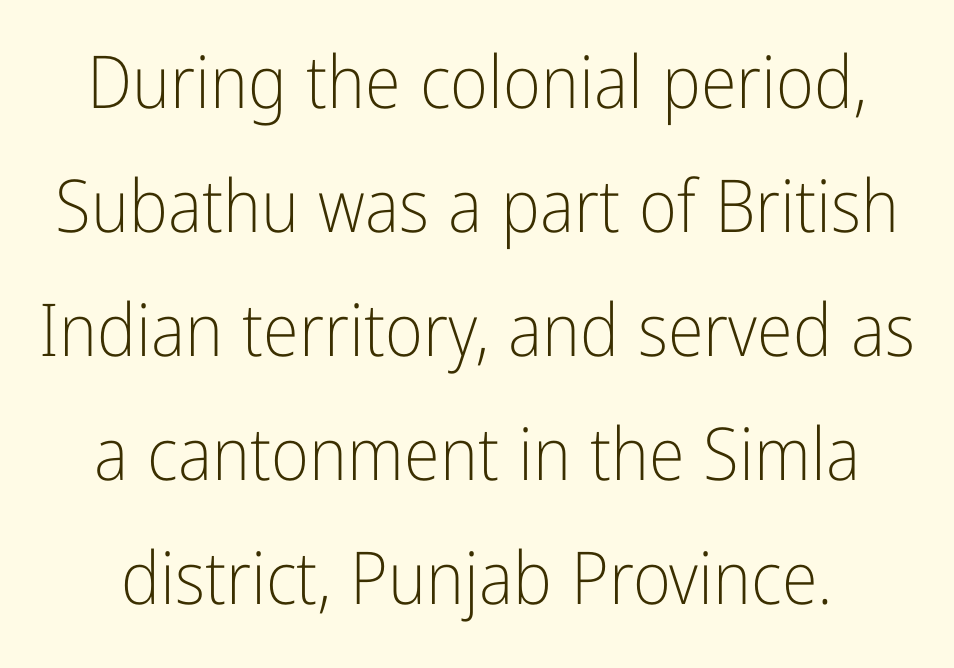
Q: Is the text bold? A: No.
Q: Is the text italic (slanted)? A: No, it is upright.
Q: Is the typeface a serif or a sans-serif typeface? A: Sans-serif.
Q: Is the text underlined? A: No.
Q: Is the spacing between letters normal or unusually wide? A: Normal.
Q: Is the spacing between lines tight, normal or loose? A: Normal.
Q: Width (condensed, normal, or wide)? A: Condensed.
Q: Stroke contrast? A: Low.
Q: x-height? A: Medium.
Q: Monospaced? A: No.
